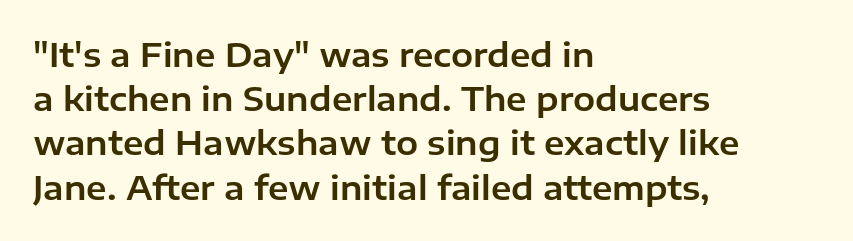
Nobody drew a line under any word here. A typesetter would call this zero additional tracking. Short and long lines alike share a common starting point at left. The designer left line spacing at the default. The face used here is proportionally spaced, like ordinary book or web type. This sample uses a sans-serif face.
